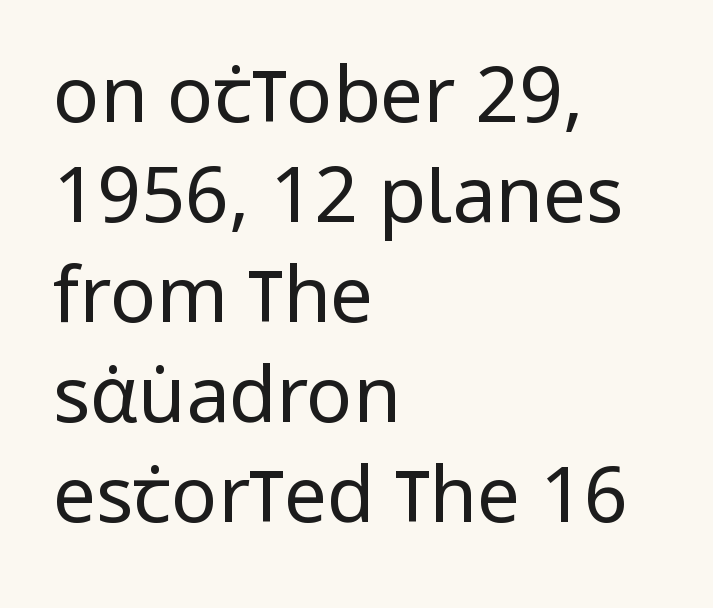
{"serif": "no", "italic": "no", "bold": "no", "weight": "regular", "width": "condensed", "stroke_contrast": "low", "x_height": "large", "monospaced": "no", "underline": "no", "align": "left", "line_spacing": "normal", "line_spacing_ratio": 1.3, "letter_spacing": "normal", "letter_spacing_em": 0.0, "glyph_px": 77}
